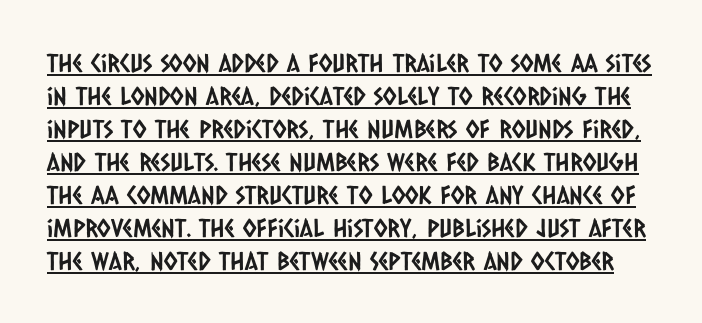
These characters rest on top of a visible drawn line. This sample keeps an unexceptional amount of space between lines. The letters sit at their default tracking, neither squeezed nor spread.
